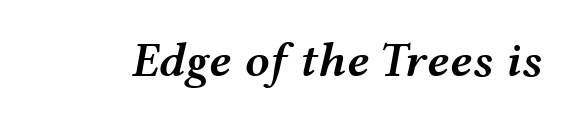
The image shows 49 px semibold, wide type, italic (leaning right); set normal letter spacing, not underlined; medium stroke contrast and a medium x-height.
